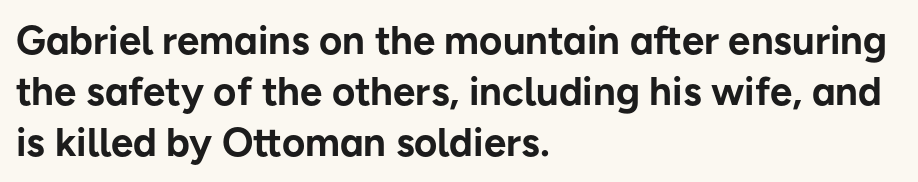
{"serif": "no", "italic": "no", "bold": "yes", "weight": "bold", "width": "normal", "stroke_contrast": "low", "x_height": "medium", "monospaced": "no", "underline": "no", "align": "left", "line_spacing": "normal", "line_spacing_ratio": 1.27, "letter_spacing": "normal", "letter_spacing_em": 0.0, "glyph_px": 40}
